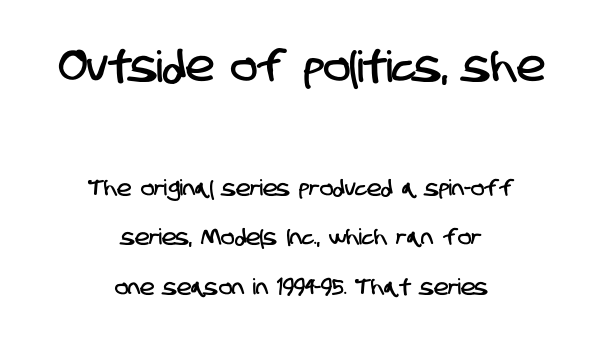
The image shows 43 px condensed sans-serif type; set centered, loose line spacing (2.26x), normal letter spacing, not underlined; the first (top) block is 1.95x larger; low stroke contrast and a large x-height.
